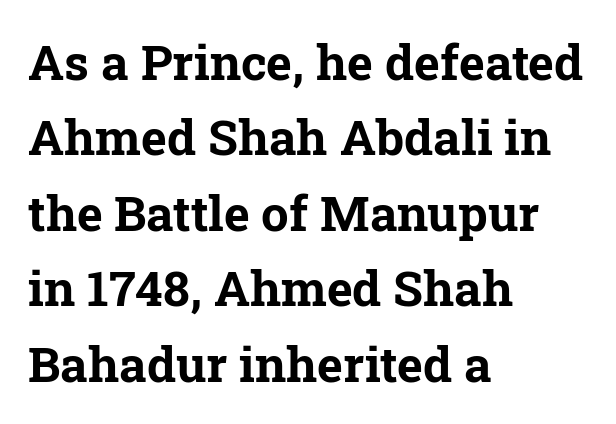
The designer went with a serif here, giving each stem small feet. Students, observe: this is what conventionally led text looks like. Anything drawn beneath the words? Only blank space. Short note: letters normally spaced. The type sits square on the baseline with zero lean. The lines in this sample share a left origin and differ only in where they stop.
